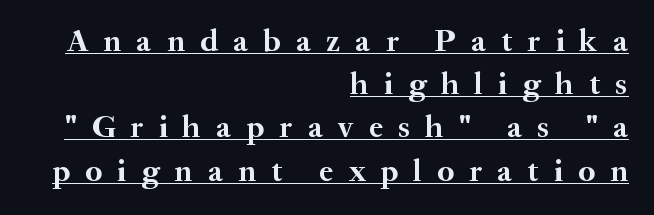
{"serif": "yes", "italic": "no", "bold": "yes", "weight": "semibold", "width": "normal", "stroke_contrast": "medium", "x_height": "small", "monospaced": "no", "underline": "yes", "align": "right", "line_spacing": "normal", "line_spacing_ratio": 1.35, "letter_spacing": "wide", "letter_spacing_em": 0.47, "glyph_px": 32}
